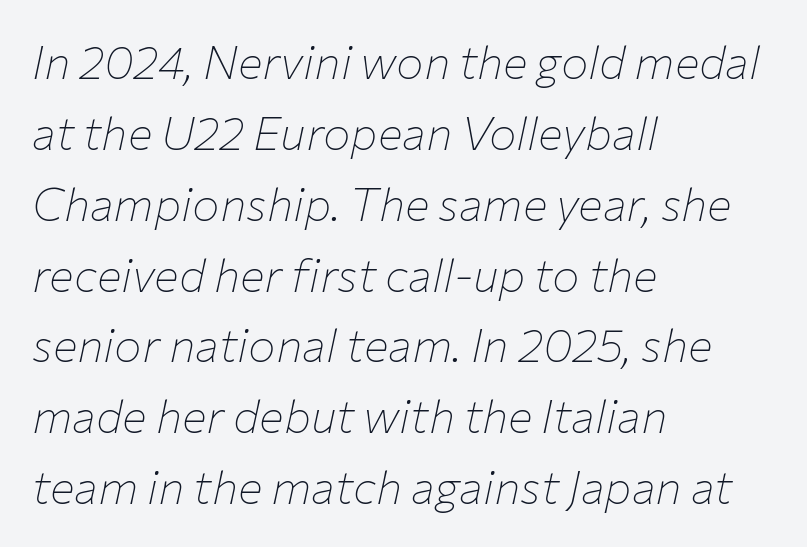
{"italic": "yes", "lean": "right", "slant_degrees": 12, "bold": "no", "weight": "thin", "width": "normal", "stroke_contrast": "low", "x_height": "medium", "monospaced": "no", "underline": "no", "align": "left", "line_spacing": "normal", "line_spacing_ratio": 1.54, "letter_spacing": "normal", "letter_spacing_em": 0.0, "glyph_px": 46}
